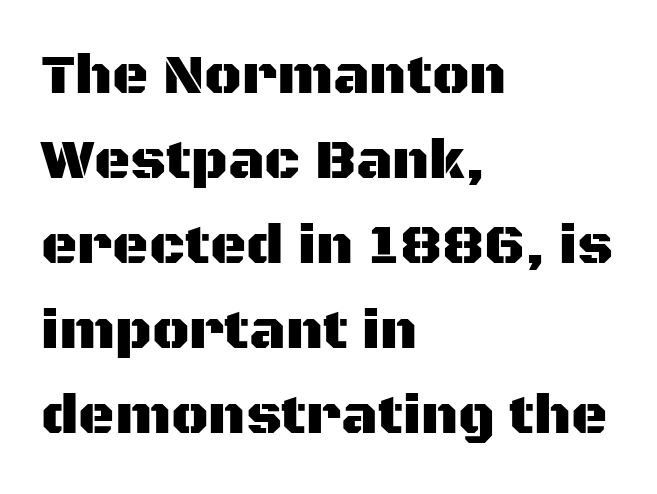
Line spacing here is normal. The type is set solid horizontally, with unmodified tracking. When letters stand straight like this, we call the style roman or upright. Is this a sans? Yes — the strokes have no serifs. Here the designer chose a conventional face with non-uniform glyph widths. Teacher's note: observe the even left margin — that is flush-left alignment.
